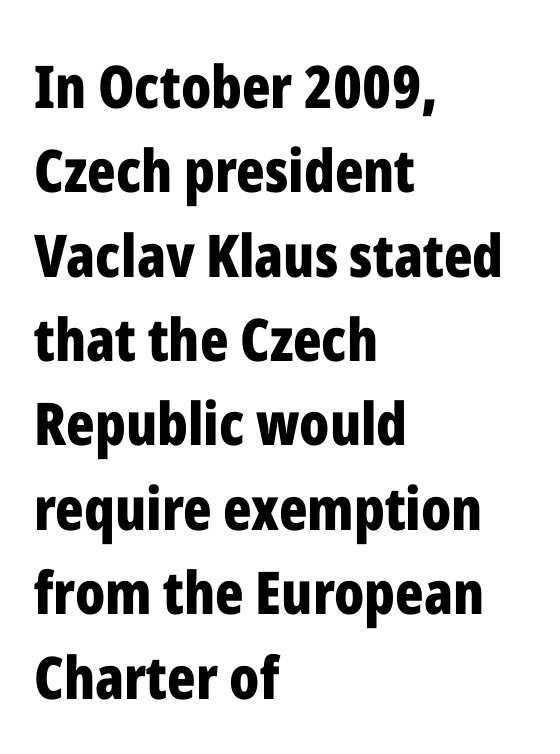
Q: Is the text bold? A: Yes.
Q: Is the text italic (slanted)? A: No, it is upright.
Q: Is the typeface a serif or a sans-serif typeface? A: Sans-serif.
Q: Is the text underlined? A: No.
Q: How is the paragraph aligned? A: Left-aligned.
Q: Is the spacing between letters normal or unusually wide? A: Normal.
Q: Is the spacing between lines tight, normal or loose? A: Normal.
Q: Width (condensed, normal, or wide)? A: Condensed.
Q: Stroke contrast? A: Low.
Q: x-height? A: Medium.
Q: Monospaced? A: No.
